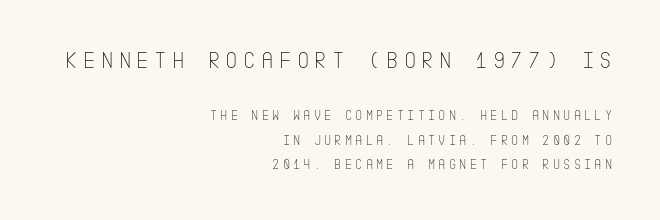
The image shows 24 px text type, upright; set right-aligned, line spacing 1.72x, unusually wide letter spacing (+0.22 em), not underlined; the first (top) block is 1.71x larger.
